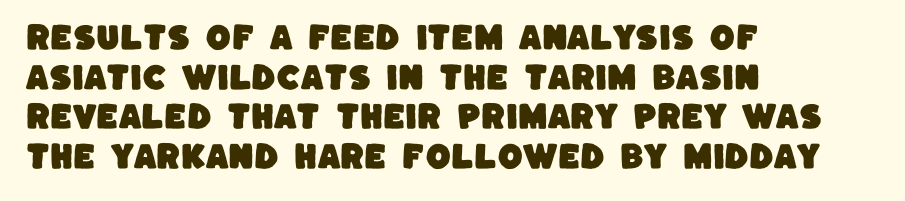
Note: no serifs on the glyphs. Words float on clear page, feet unadorned. Leading: standard. Note the varied advance widths — an 'i' is clearly narrower than an 'm'. Students, note that the glyphs here touch the page at normal intervals.
